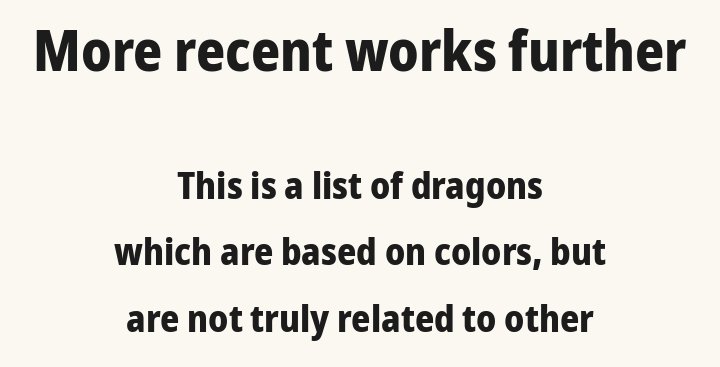
Q: Is the text bold? A: Yes.
Q: Is the text italic (slanted)? A: No, it is upright.
Q: Is the typeface a serif or a sans-serif typeface? A: Sans-serif.
Q: Is the text underlined? A: No.
Q: How is the paragraph aligned? A: Centered.
Q: Is the spacing between letters normal or unusually wide? A: Normal.
Q: Which block of text is set in a larger size, the first (top) or the second (bottom)? A: The first (top) one.
Q: Width (condensed, normal, or wide)? A: Normal.
Q: Stroke contrast? A: Low.
Q: x-height? A: Medium.
Q: Monospaced? A: No.
